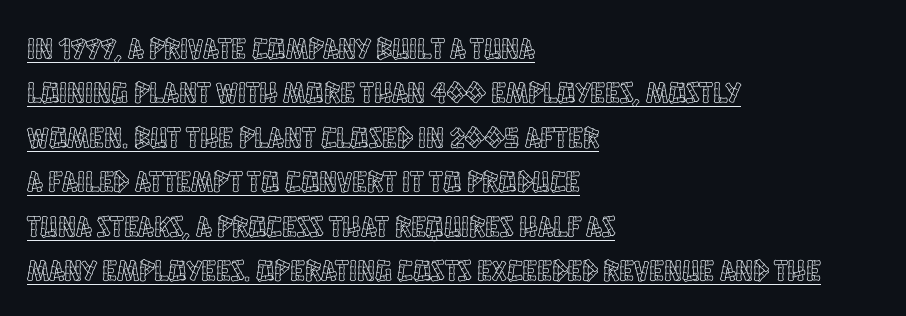
Q: Is the text italic (slanted)? A: No, it is upright.
Q: Is the text underlined? A: Yes.
Q: How is the paragraph aligned? A: Left-aligned.
Q: Is the spacing between letters normal or unusually wide? A: Normal.
Q: Is the spacing between lines tight, normal or loose? A: Normal.
Q: Width (condensed, normal, or wide)? A: Condensed.
Q: x-height? A: Large.
Q: Monospaced? A: No.
